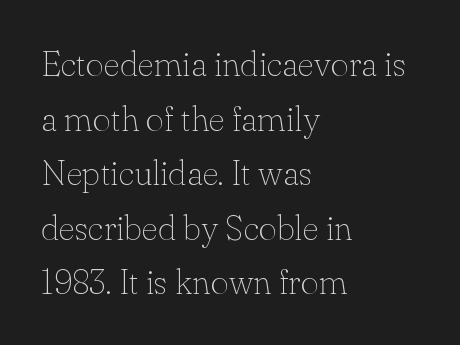
Q: Is the text bold? A: No.
Q: Is the text italic (slanted)? A: No, it is upright.
Q: Is the typeface a serif or a sans-serif typeface? A: Serif.
Q: Is the text underlined? A: No.
Q: How is the paragraph aligned? A: Left-aligned.
Q: Is the spacing between letters normal or unusually wide? A: Normal.
Q: Is the spacing between lines tight, normal or loose? A: Normal.
Q: Width (condensed, normal, or wide)? A: Normal.
Q: Stroke contrast? A: Low.
Q: x-height? A: Small.
Q: Monospaced? A: No.
